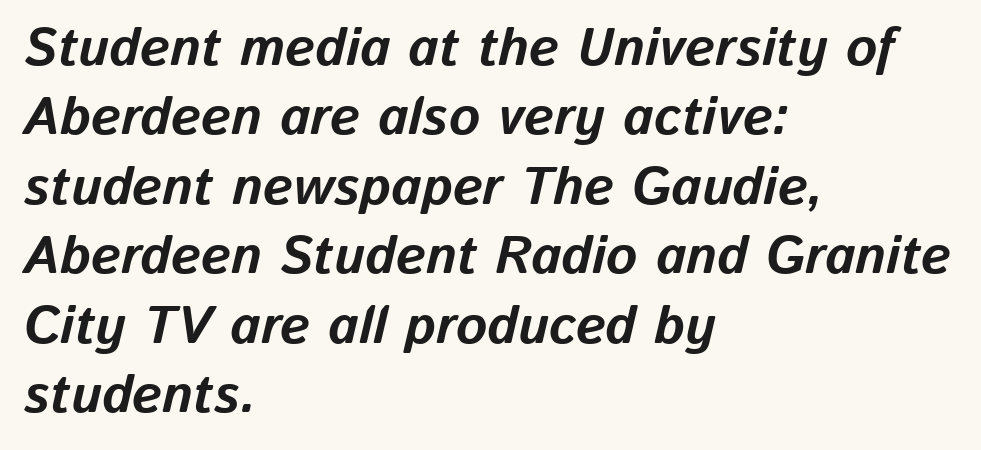
Chunky letters — that's bold for sure. The passage shown leans; its letterforms are oblique. Unmarked baselines from the first word to the last. The face used here is proportionally spaced, like ordinary book or web type. Compared with typical paragraphs, the rows here are spaced about the same.
